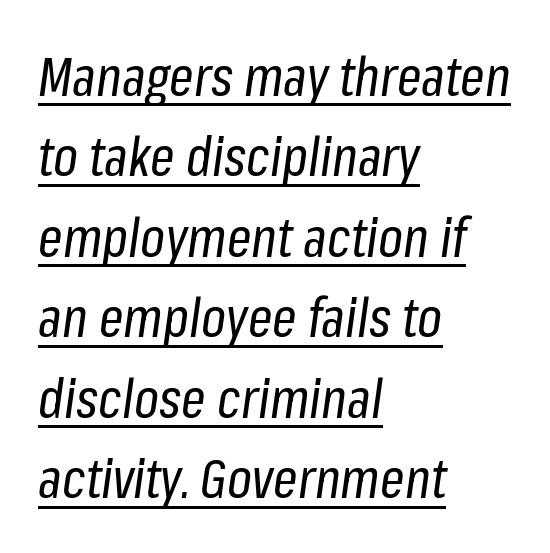
{"italic": "yes", "lean": "right", "slant_degrees": 8, "bold": "no", "weight": "regular", "width": "condensed", "stroke_contrast": "low", "x_height": "medium", "monospaced": "no", "underline": "yes", "align": "left", "line_spacing": "normal", "line_spacing_ratio": 1.49, "letter_spacing": "normal", "letter_spacing_em": 0.0, "glyph_px": 54}
